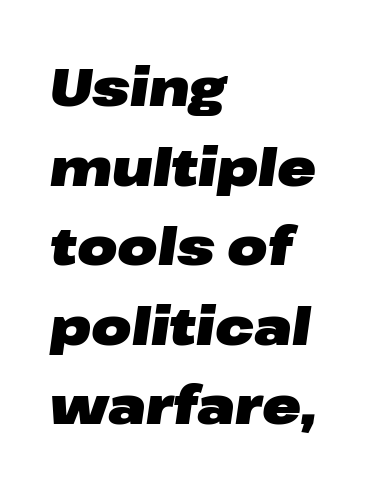
{"italic": "yes", "lean": "right", "slant_degrees": 8, "bold": "yes", "weight": "heavy", "width": "wide", "stroke_contrast": "low", "x_height": "medium", "monospaced": "no", "underline": "no", "align": "left", "line_spacing": "normal", "line_spacing_ratio": 1.53, "letter_spacing": "normal", "letter_spacing_em": 0.0, "glyph_px": 52}
